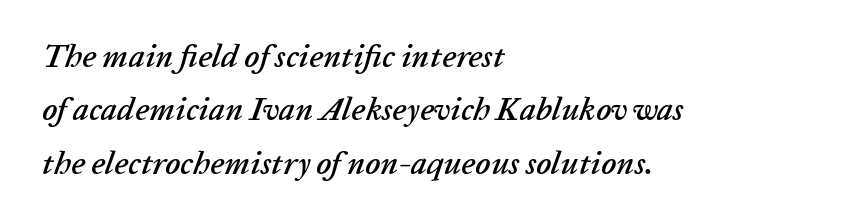
{"italic": "yes", "lean": "right", "slant_degrees": 20, "width": "normal", "stroke_contrast": "low", "x_height": "medium", "monospaced": "no", "underline": "no", "align": "left", "line_spacing": "normal", "line_spacing_ratio": 1.67, "letter_spacing": "normal", "letter_spacing_em": 0.0, "glyph_px": 32}
